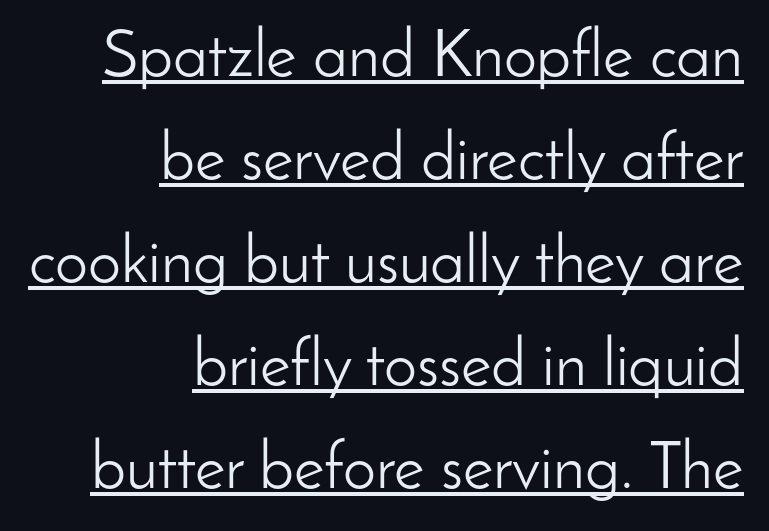
Horizontally, the lines are justified to the trailing edge only. A normal amount of white space separates one row of letters from the next. A typesetter would call this proportional, since set widths differ per character. When letters stand straight like this, we call the style roman or upright. The horizontal fit of the characters is conventional and even. Each stroke keeps to a modest, everyday thickness or less.
